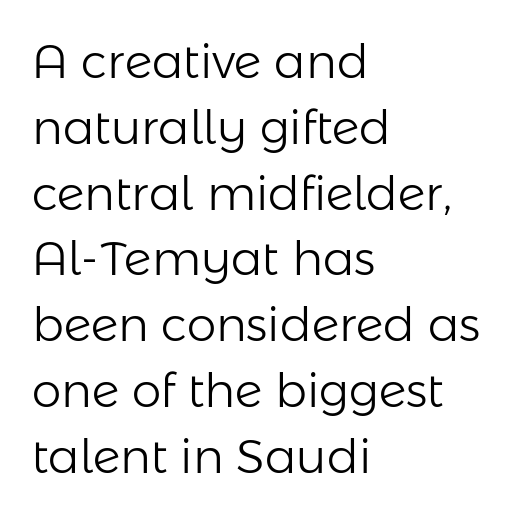
The image shows 47 px light sans-serif type, upright; set left-aligned, normal line spacing (1.4x), normal letter spacing, not underlined; low stroke contrast and a medium x-height.
